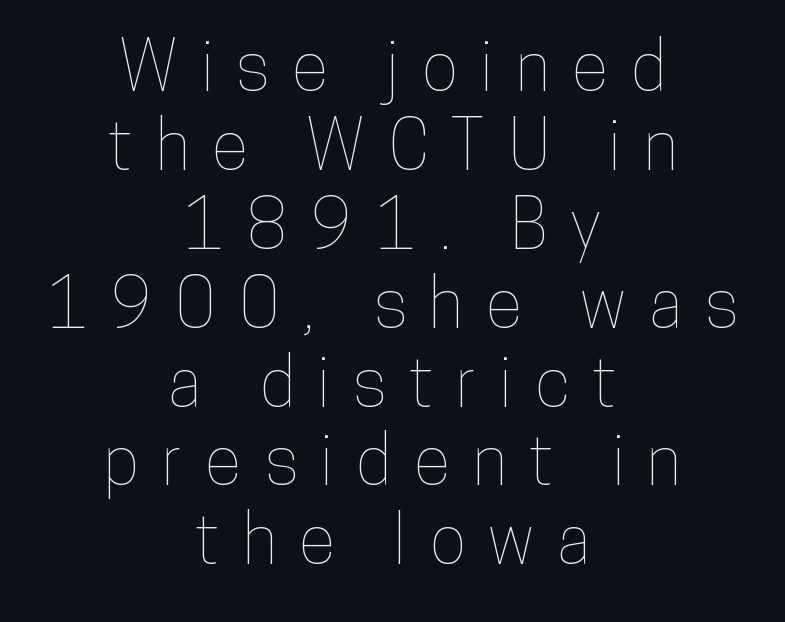
The passage shown is not underscored anywhere. The paragraph has two soft edges and a firm central axis. This sample has the flowing, uneven cadence of proportional lettering. Posture: vertical.
